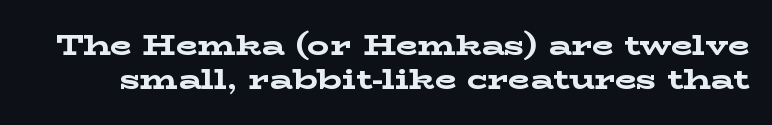
The image shows 28 px bold, wide serif type, upright; set line spacing 1.22x, normal letter spacing, not underlined; low stroke contrast and a medium x-height.
